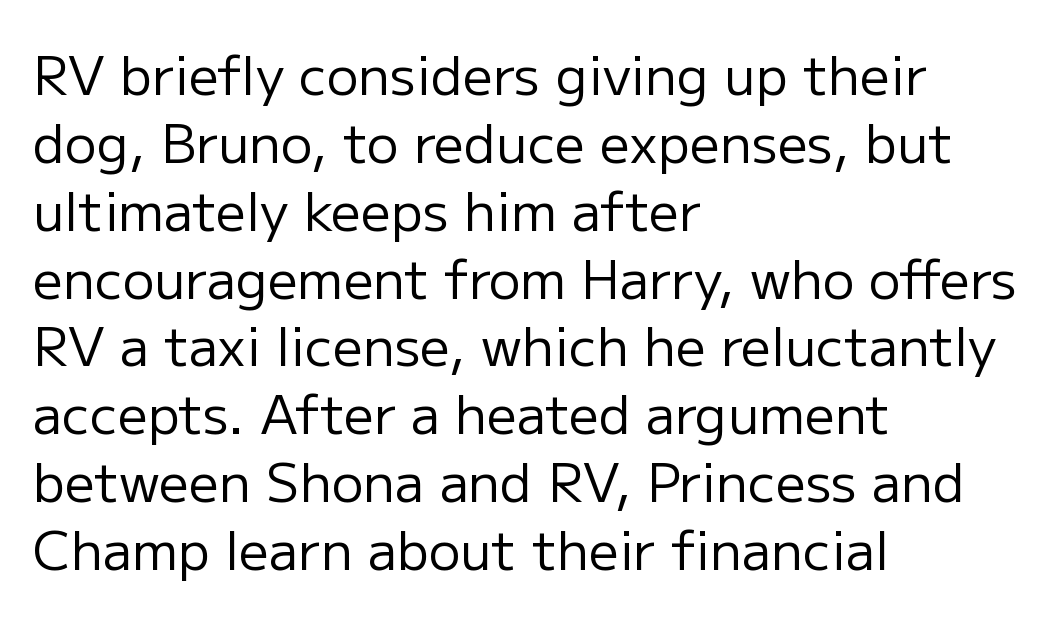
Q: Is the text bold? A: No.
Q: Is the text italic (slanted)? A: No, it is upright.
Q: Is the typeface a serif or a sans-serif typeface? A: Sans-serif.
Q: Is the text underlined? A: No.
Q: How is the paragraph aligned? A: Left-aligned.
Q: Is the spacing between letters normal or unusually wide? A: Normal.
Q: Is the spacing between lines tight, normal or loose? A: Normal.
Q: Width (condensed, normal, or wide)? A: Normal.
Q: Stroke contrast? A: Low.
Q: x-height? A: Medium.
Q: Monospaced? A: No.
